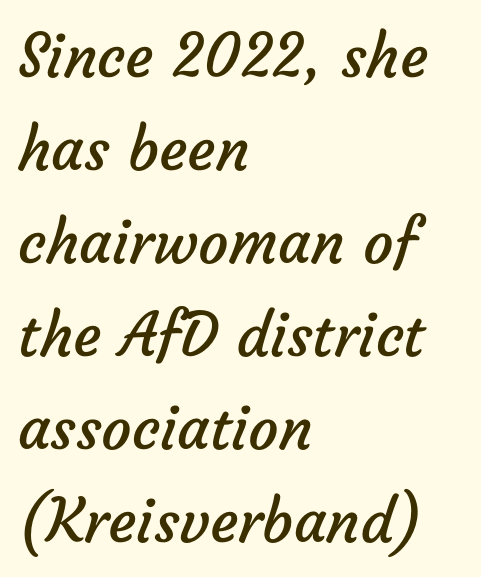
The image shows 60 px regular-weight sans-serif type; set left-aligned, normal line spacing (1.55x), normal letter spacing, not underlined; low stroke contrast and a medium x-height.
